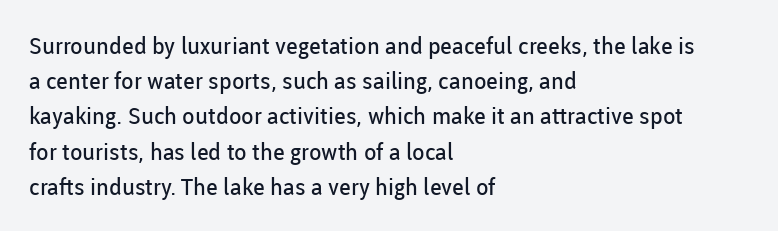
{"italic": "no", "bold": "no", "underline": "no", "align": "left", "line_spacing": "normal", "line_spacing_ratio": 1.53, "letter_spacing": "normal", "letter_spacing_em": 0.0, "glyph_px": 23}
